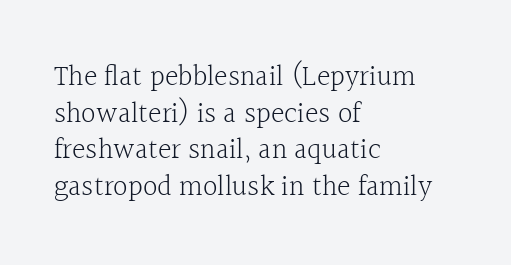
{"serif": "yes", "italic": "no", "bold": "no", "weight": "light", "width": "normal", "x_height": "medium", "monospaced": "no", "underline": "no", "align": "left", "line_spacing": "normal", "line_spacing_ratio": 1.26, "letter_spacing": "normal", "letter_spacing_em": 0.0, "glyph_px": 29}
